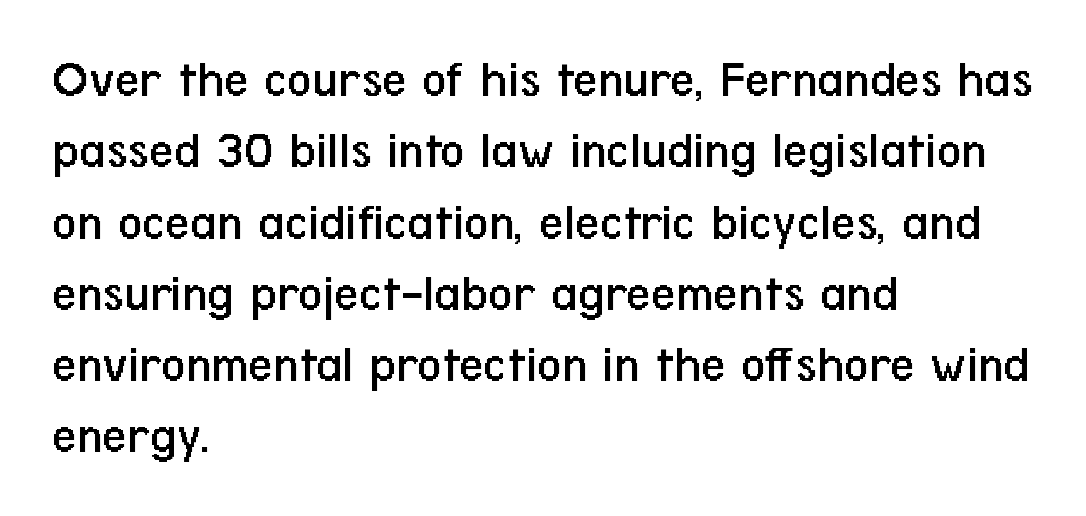
Q: Is the text bold? A: No.
Q: Is the text italic (slanted)? A: No, it is upright.
Q: Is the typeface a serif or a sans-serif typeface? A: Sans-serif.
Q: Is the text underlined? A: No.
Q: How is the paragraph aligned? A: Left-aligned.
Q: Is the spacing between letters normal or unusually wide? A: Normal.
Q: Is the spacing between lines tight, normal or loose? A: Normal.
Q: Width (condensed, normal, or wide)? A: Condensed.
Q: Stroke contrast? A: Low.
Q: x-height? A: Medium.
Q: Monospaced? A: No.
